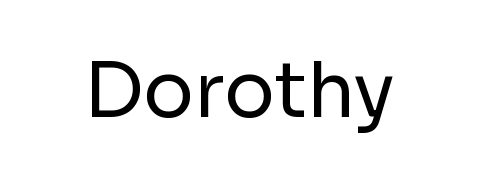
The image shows 75 px regular-weight sans-serif type, upright; set normal letter spacing, not underlined; low stroke contrast and a medium x-height.
